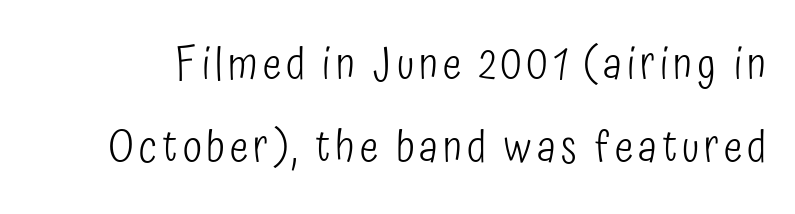
{"serif": "no", "italic": "no", "bold": "no", "weight": "light", "width": "condensed", "stroke_contrast": "low", "x_height": "medium", "monospaced": "no", "underline": "no", "line_spacing_ratio": 1.89, "glyph_px": 44}
